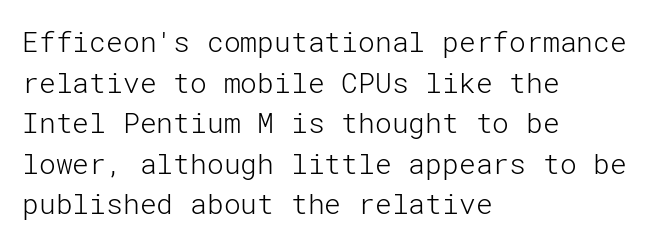
Q: Is the text bold? A: No.
Q: Is the text italic (slanted)? A: No, it is upright.
Q: Is the typeface a serif or a sans-serif typeface? A: Sans-serif.
Q: Is the text underlined? A: No.
Q: How is the paragraph aligned? A: Left-aligned.
Q: Is the spacing between letters normal or unusually wide? A: Normal.
Q: Is the spacing between lines tight, normal or loose? A: Normal.
Q: Width (condensed, normal, or wide)? A: Normal.
Q: Stroke contrast? A: Low.
Q: x-height? A: Medium.
